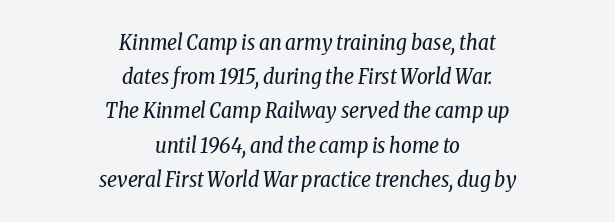
Descenders are the only things crossing below the line. Summary of vertical rhythm: regular, with standard interline spacing. Between one letter and the next there's only the usual sliver of space. This reads as an unemphasized weight, regular at the heaviest. Emphasis-style slanted type is in use.
